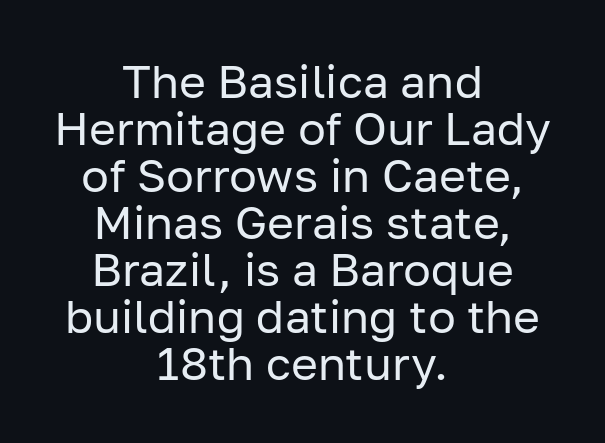
Typographically, this falls in the sans-serif category. Characters follow at the spacing the type designer built in. A clean baseline with only descenders dipping below it. Reading down the block, each line starts at a different indent, mirrored at its end.
